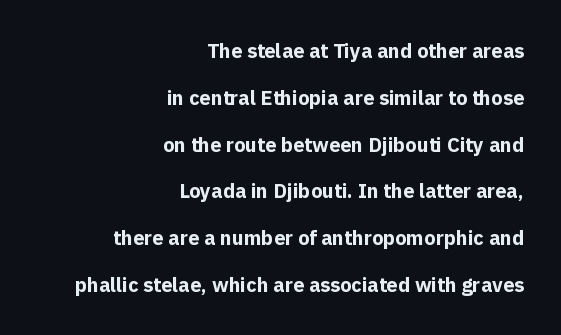
The image shows 20 px bold type, upright; set right-aligned, loose line spacing (2.34x), normal letter spacing, not underlined.
